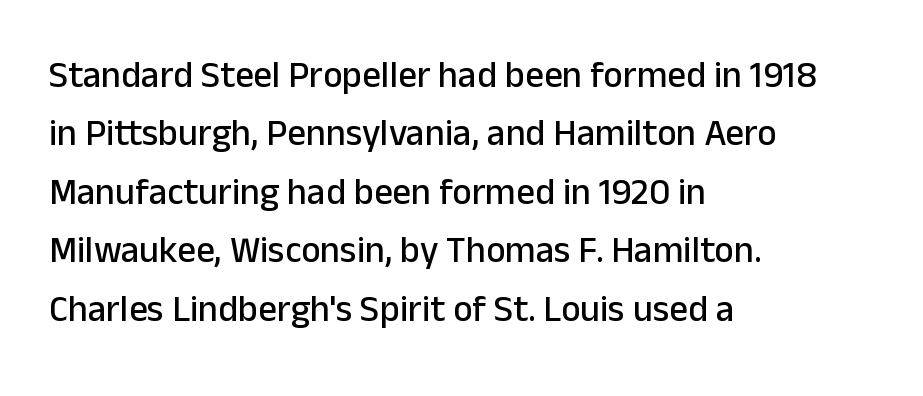
I'd call this a sans setting — the letters go barefoot. Each letter keeps its own natural width here, so spacing adapts to shape. Regular leading. Descender tails drop into unmarked territory. The letterforms sit shoulder to shoulder at normal distance. Notice how the stems are strictly vertical — no italics here.
